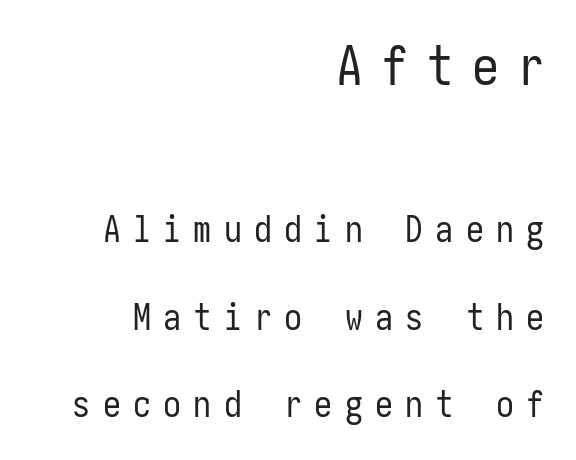
Q: Is the text bold? A: No.
Q: Is the text italic (slanted)? A: No, it is upright.
Q: Is the typeface a serif or a sans-serif typeface? A: Sans-serif.
Q: Is the text underlined? A: No.
Q: How is the paragraph aligned? A: Right-aligned.
Q: Is the spacing between letters normal or unusually wide? A: Unusually wide.
Q: Is the spacing between lines tight, normal or loose? A: Loose.
Q: Which block of text is set in a larger size, the first (top) or the second (bottom)? A: The first (top) one.
Q: Width (condensed, normal, or wide)? A: Condensed.
Q: Stroke contrast? A: Low.
Q: x-height? A: Medium.
